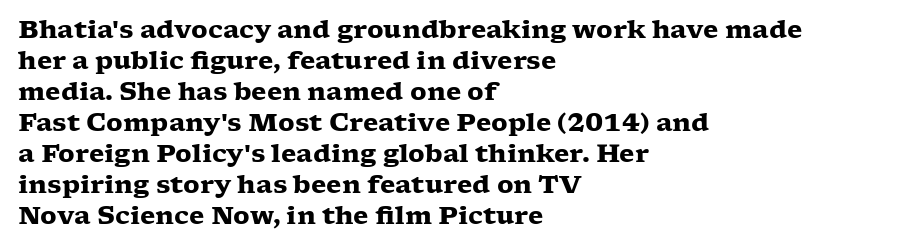
{"italic": "no", "bold": "yes", "underline": "no", "align": "left", "line_spacing_ratio": 1.24, "letter_spacing": "normal", "letter_spacing_em": 0.0, "glyph_px": 25}
